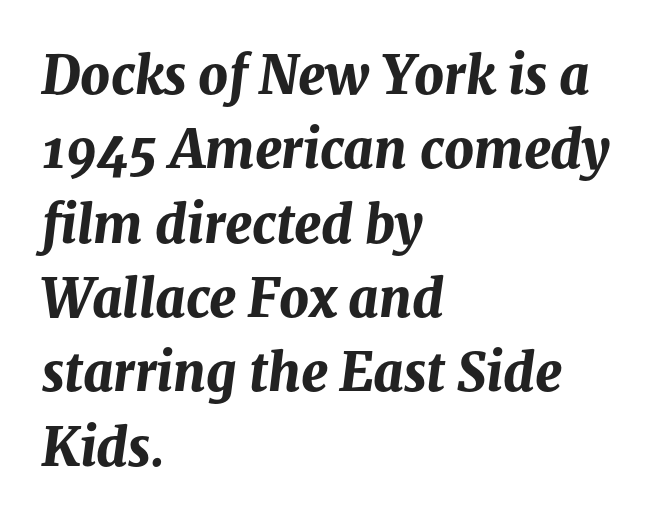
{"italic": "yes", "lean": "right", "slant_degrees": 8, "bold": "yes", "weight": "bold", "width": "normal", "stroke_contrast": "medium", "x_height": "medium", "monospaced": "no", "underline": "no", "align": "left", "line_spacing": "normal", "line_spacing_ratio": 1.43, "letter_spacing": "normal", "letter_spacing_em": 0.0, "glyph_px": 52}
